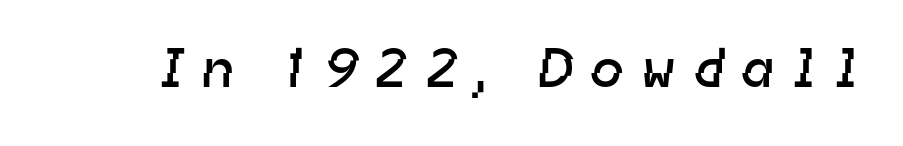
Is the letter spacing exaggerated? Yes — the characters are pushed far apart. The glyphs are unaccompanied by any horizontal stroke below them. Each letter keeps its own natural width here, so spacing adapts to shape. A light-to-regular cut is what we see here.
